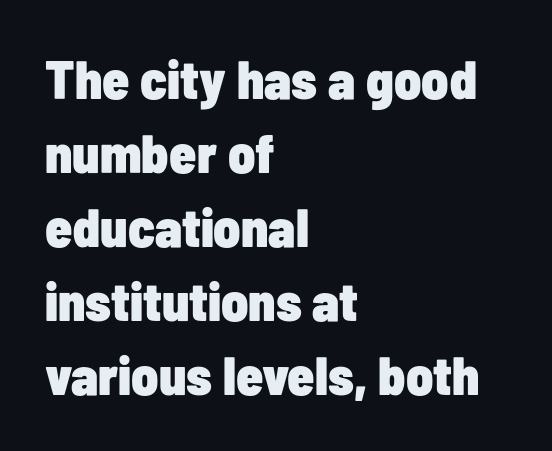
Is the letter spacing exaggerated? No — it looks like the ordinary default. Type without underlining. These lines are rendered in a variable-pitch font. The text block is weighted toward the left margin, trailing off unevenly rightward.
